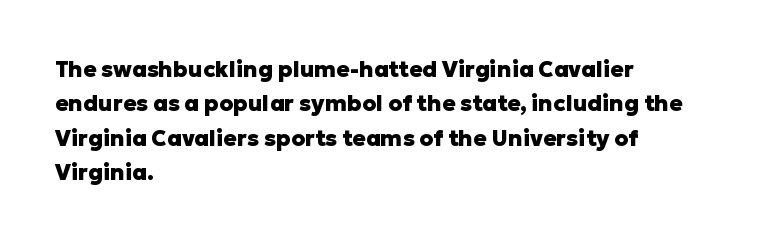
{"italic": "no", "bold": "yes", "underline": "no", "align": "left", "line_spacing": "normal", "line_spacing_ratio": 1.56, "letter_spacing": "normal", "letter_spacing_em": 0.0, "glyph_px": 22}
